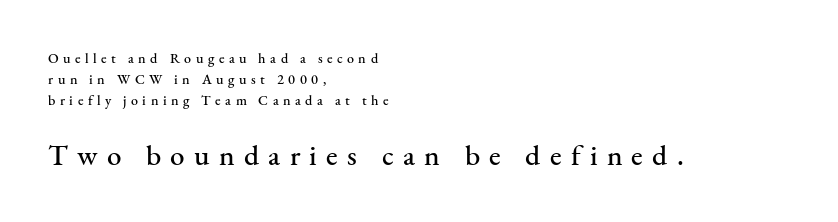
Observe the wide spacing: letters keep a clear distance from each other. The type family on display is of the serif kind. The type sits square on the baseline with zero lean. The rendering uses natural spacing where letterforms have individual widths. No word sits above an underline. The composition opens small and finishes big.
